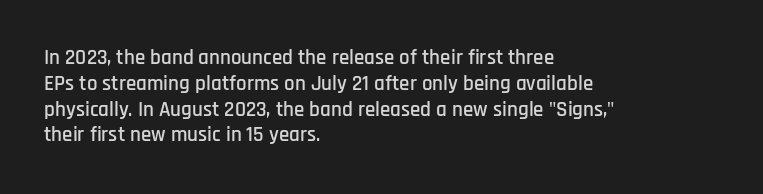
Q: Is the text italic (slanted)? A: No, it is upright.
Q: Is the text underlined? A: No.
Q: How is the paragraph aligned? A: Left-aligned.
Q: Is the spacing between letters normal or unusually wide? A: Normal.
